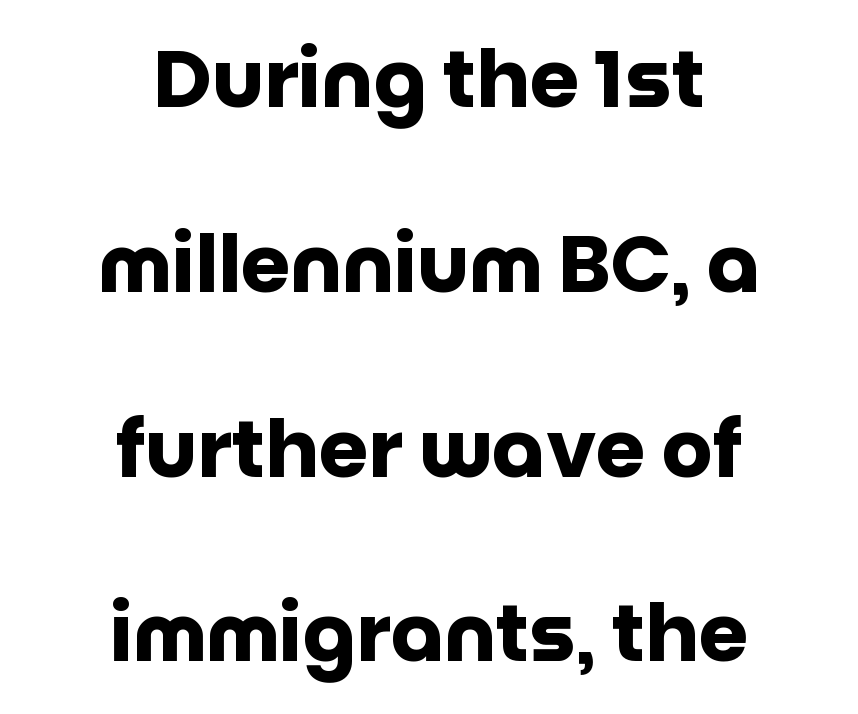
Nope, not italic — everything's standing straight. Widely set lines give the paragraph a tall, airy silhouette. Summary of weight: heavy, a full bold. The paragraph has two soft edges and a firm central axis. The letters carry no serifs — their stems end cleanly without finishing strokes.
